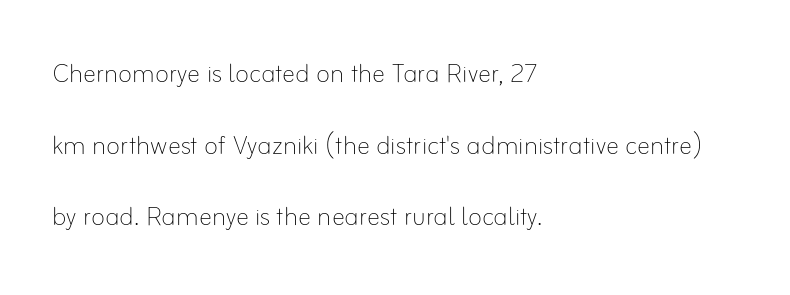
The image shows 33 px thin type, upright; set left-aligned, loose line spacing (2.17x), normal letter spacing, not underlined; low stroke contrast and a small x-height.
